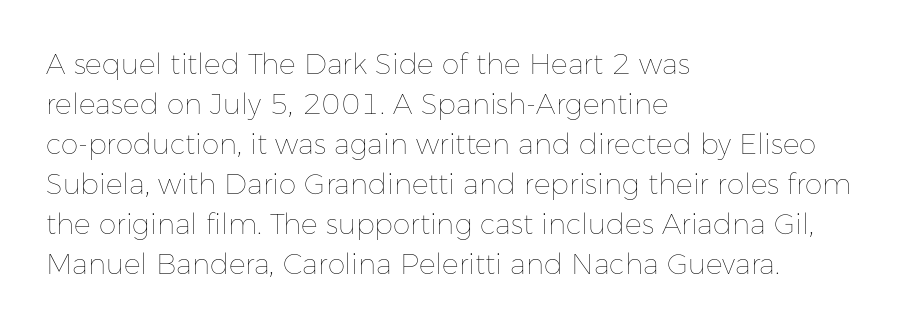
Glyph-to-glyph distance matches everyday printed text. Here the designer chose a conventional face with non-uniform glyph widths. If you measured baseline to baseline, you'd find a middling distance. The text block is weighted toward the left margin, trailing off unevenly rightward.
